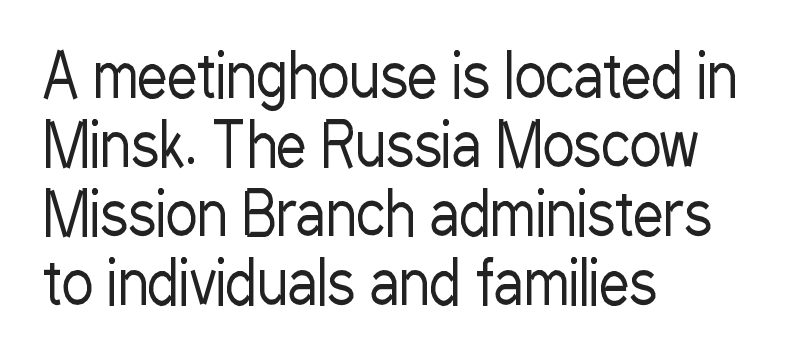
This rendering employs a face without finishing strokes, i.e., a sans-serif. You can tell it's not italic because the verticals are truly vertical. Is the block centered? No — it sits flush against the left margin. No letter is thick-stroked: the sample isn't bold.
